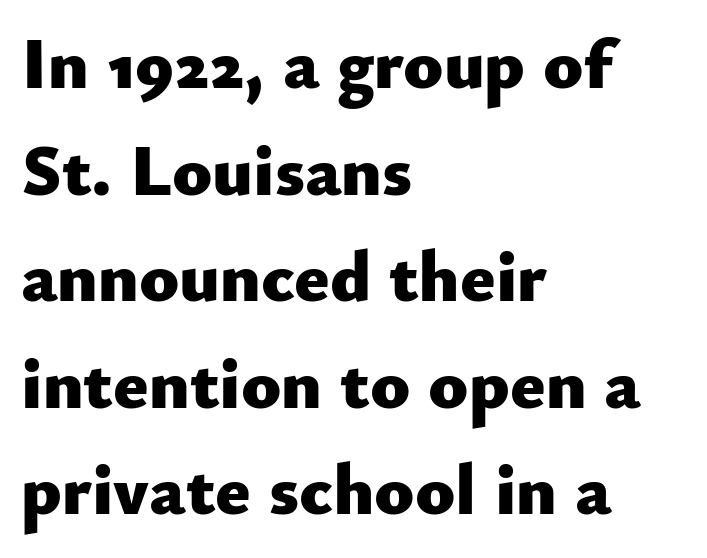
The image shows 73 px heavy sans-serif type, upright; set left-aligned, normal line spacing (1.46x), normal letter spacing, not underlined; low stroke contrast and a small x-height.
